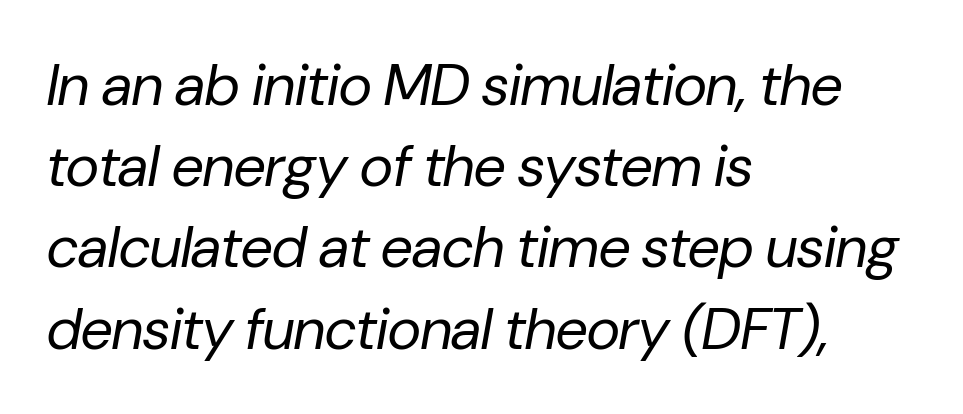
There is no visible air inserted between adjacent glyphs. This is not heavy type; no bold has been used. Does the lettering tilt? It does — this is italic. Looks like regular typesetting: each glyph gets only the width it needs. The space directly below the letters is spotless.
